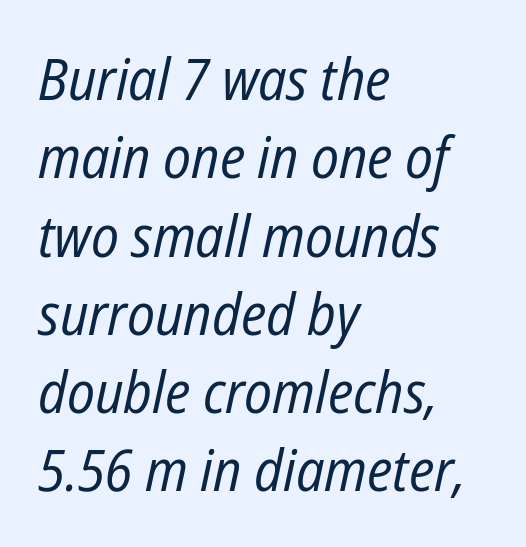
{"italic": "yes", "lean": "right", "slant_degrees": 12, "bold": "no", "weight": "regular", "width": "condensed", "stroke_contrast": "low", "x_height": "medium", "monospaced": "no", "underline": "no", "align": "left", "line_spacing": "normal", "line_spacing_ratio": 1.35, "letter_spacing": "normal", "letter_spacing_em": 0.0, "glyph_px": 58}
